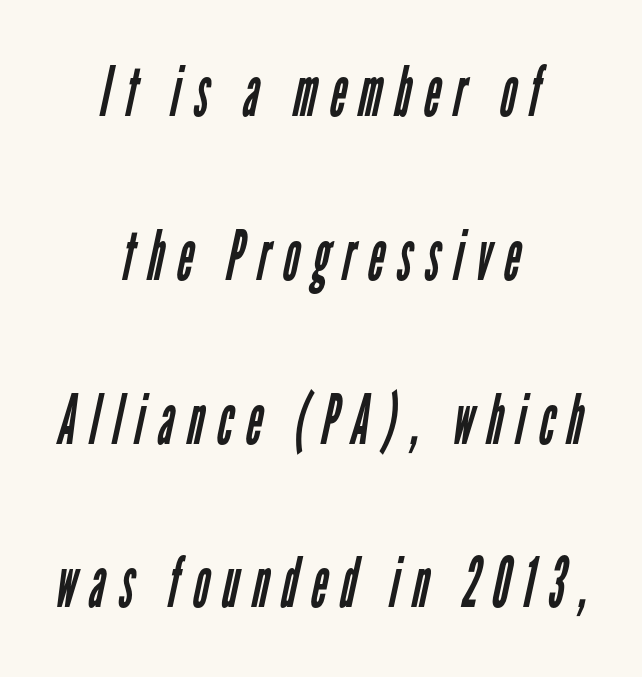
The image shows 70 px regular-weight, condensed sans-serif type; set centered, loose line spacing (2.34x), not underlined; low stroke contrast and a medium x-height.
